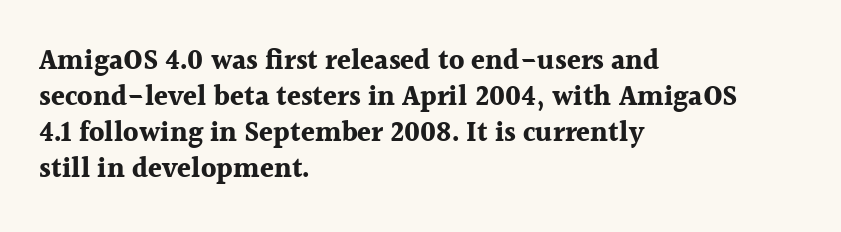
The image shows 28 px bold serif type, upright; set left-aligned, normal line spacing (1.29x), normal letter spacing, not underlined; a medium x-height.
